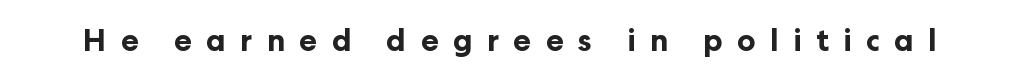
The rendering inserts visible extra space after every character. Note: no serifs on the glyphs. Spacing verdict: proportional, widths tailored to each character. Vertical strokes here are truly vertical. Decoration check: the copy has no underline. Strokes here are thick enough to call this a true bold.
